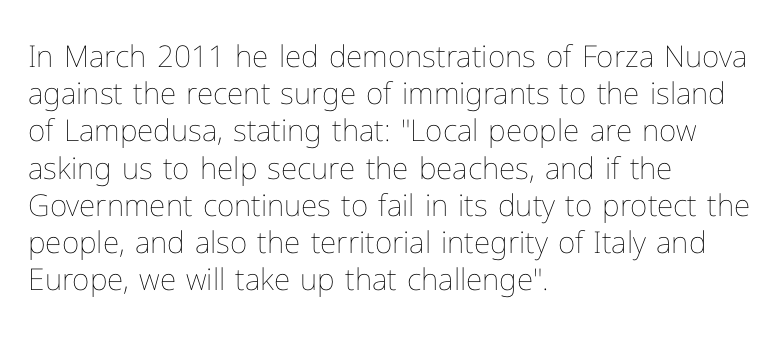
Q: Is the text bold? A: No.
Q: Is the text italic (slanted)? A: No, it is upright.
Q: Is the text underlined? A: No.
Q: How is the paragraph aligned? A: Left-aligned.
Q: Is the spacing between letters normal or unusually wide? A: Normal.
Q: Width (condensed, normal, or wide)? A: Normal.
Q: Stroke contrast? A: Low.
Q: x-height? A: Medium.
Q: Monospaced? A: No.
